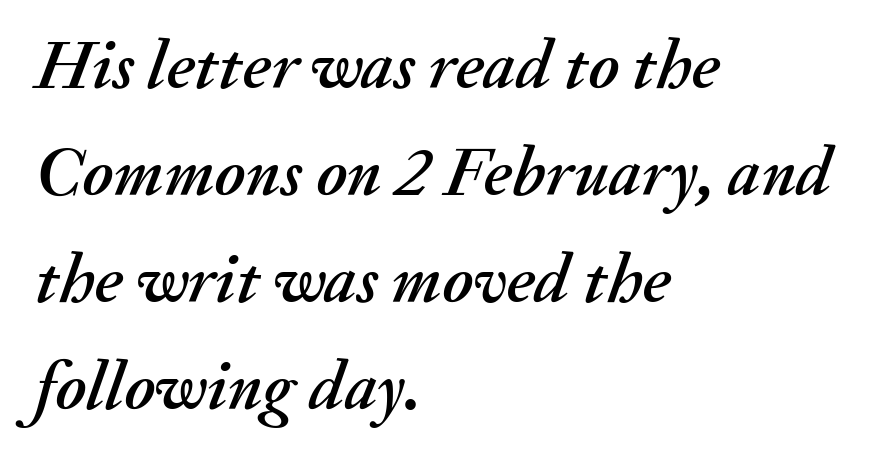
Q: Is the text italic (slanted)? A: Yes, it leans right by about 20 degrees.
Q: Is the text underlined? A: No.
Q: How is the paragraph aligned? A: Left-aligned.
Q: Is the spacing between letters normal or unusually wide? A: Normal.
Q: Is the spacing between lines tight, normal or loose? A: Normal.
Q: Width (condensed, normal, or wide)? A: Normal.
Q: Stroke contrast? A: Medium.
Q: x-height? A: Small.
Q: Monospaced? A: No.
